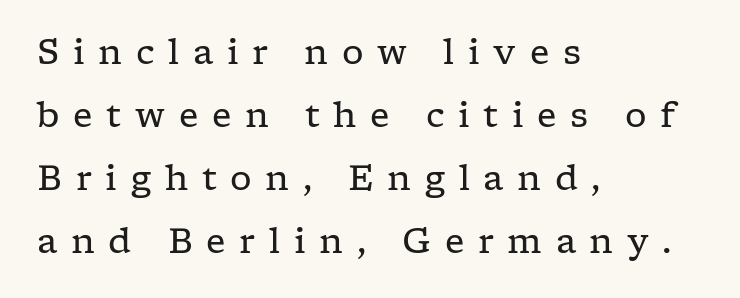
Q: Is the text bold? A: No.
Q: Is the text italic (slanted)? A: No, it is upright.
Q: Is the typeface a serif or a sans-serif typeface? A: Serif.
Q: Is the text underlined? A: No.
Q: How is the paragraph aligned? A: Left-aligned.
Q: Is the spacing between letters normal or unusually wide? A: Unusually wide.
Q: Width (condensed, normal, or wide)? A: Wide.
Q: Stroke contrast? A: Low.
Q: x-height? A: Medium.
Q: Monospaced? A: No.
